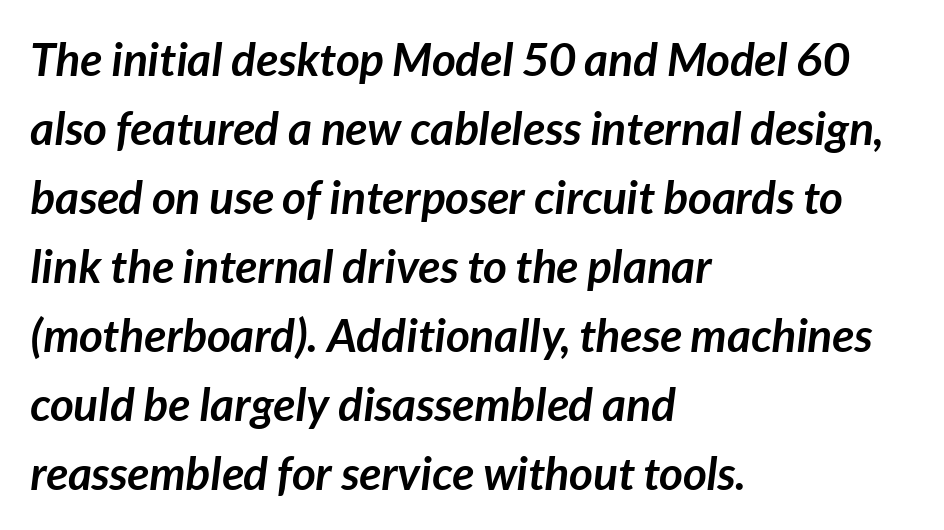
Every row of glyphs begins at an identical x-position on the left. The foot of each line stays bare and open. Is the type bold? Yes — the strokes are clearly thick and heavy. Here the designer chose a conventional face with non-uniform glyph widths. The axis of the letterforms is tilted away from vertical. The passage shown has conventional tracking throughout.
